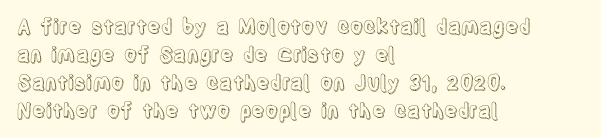
The image shows 20 px text type, upright; set left-aligned, normal line spacing (1.4x), normal letter spacing, not underlined.
